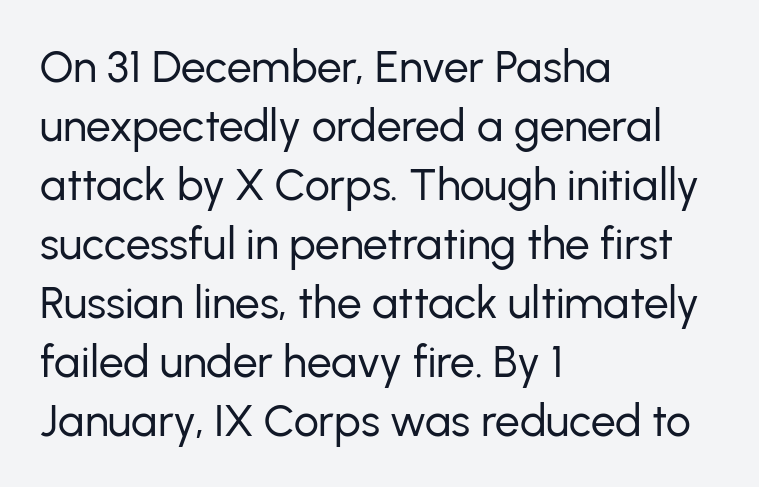
Q: Is the text bold? A: No.
Q: Is the text italic (slanted)? A: No, it is upright.
Q: Is the typeface a serif or a sans-serif typeface? A: Sans-serif.
Q: Is the text underlined? A: No.
Q: How is the paragraph aligned? A: Left-aligned.
Q: Is the spacing between letters normal or unusually wide? A: Normal.
Q: Is the spacing between lines tight, normal or loose? A: Normal.
Q: Width (condensed, normal, or wide)? A: Normal.
Q: Stroke contrast? A: Low.
Q: x-height? A: Medium.
Q: Monospaced? A: No.
